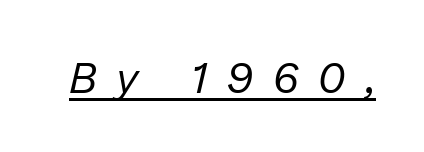
A rule runs beneath these lines of type. Counters stay open thanks to moderate or lighter strokes. Italic? Definitely — the glyphs are oblique. The rendering inserts visible extra space after every character.
